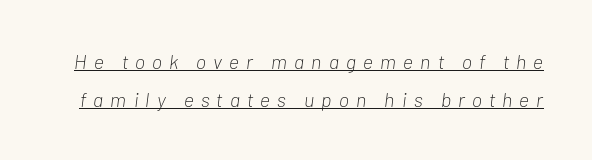
The image shows 20 px text type, italic (leaning right); set loose line spacing (1.9x), unusually wide letter spacing (+0.36 em), underlined.
